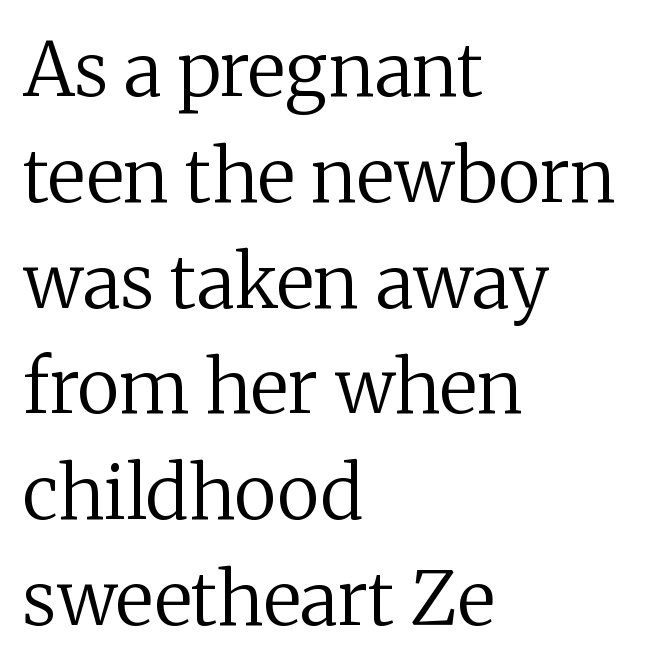
Look at the tracking — it's just the regular setting, nothing added. The paragraph shown leans on its left margin. Every character sits straight up, as roman type does. A typesetter would label this face a serif. Type without underlining. The passage shown is not bold in any degree.
